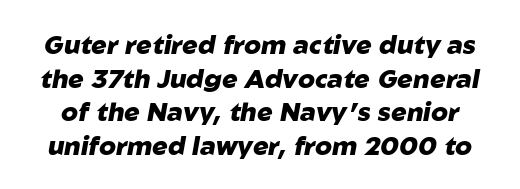
The image shows 26 px bold type, italic (leaning right); set normal line spacing (1.29x), normal letter spacing, not underlined.
